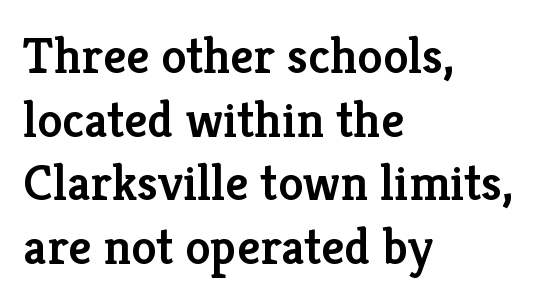
Q: Is the text bold? A: Semi-bold.
Q: Is the text italic (slanted)? A: No, it is upright.
Q: Is the typeface a serif or a sans-serif typeface? A: Serif.
Q: Is the text underlined? A: No.
Q: How is the paragraph aligned? A: Left-aligned.
Q: Is the spacing between letters normal or unusually wide? A: Normal.
Q: Is the spacing between lines tight, normal or loose? A: Normal.
Q: Width (condensed, normal, or wide)? A: Normal.
Q: Stroke contrast? A: Low.
Q: x-height? A: Medium.
Q: Monospaced? A: No.
